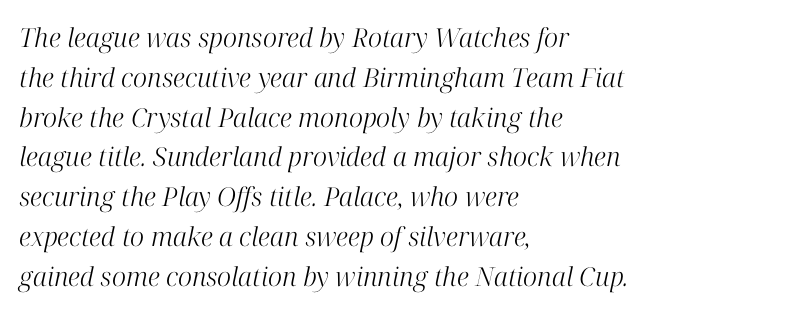
The image shows 26 px text type, italic (leaning right); set left-aligned, normal line spacing (1.53x), normal letter spacing, not underlined.
